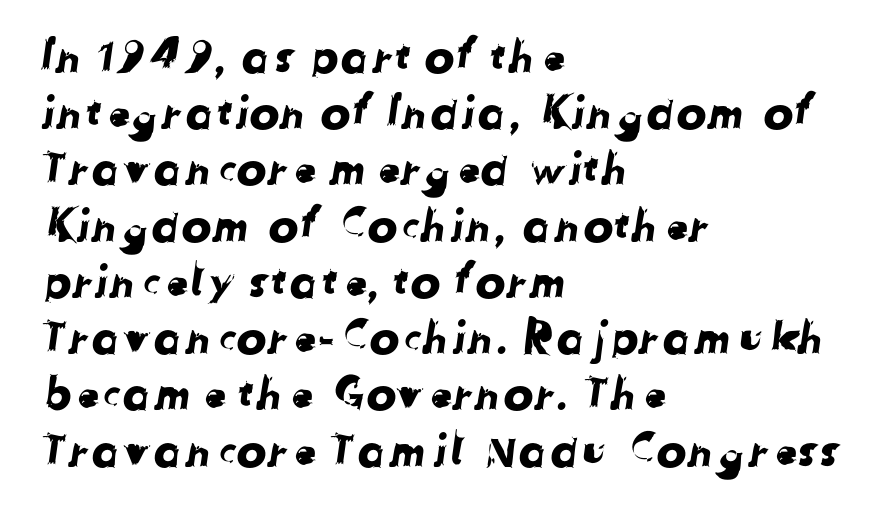
The image shows 45 px sans-serif type; set left-aligned, normal line spacing (1.25x), normal letter spacing, not underlined; low stroke contrast and a medium x-height.
